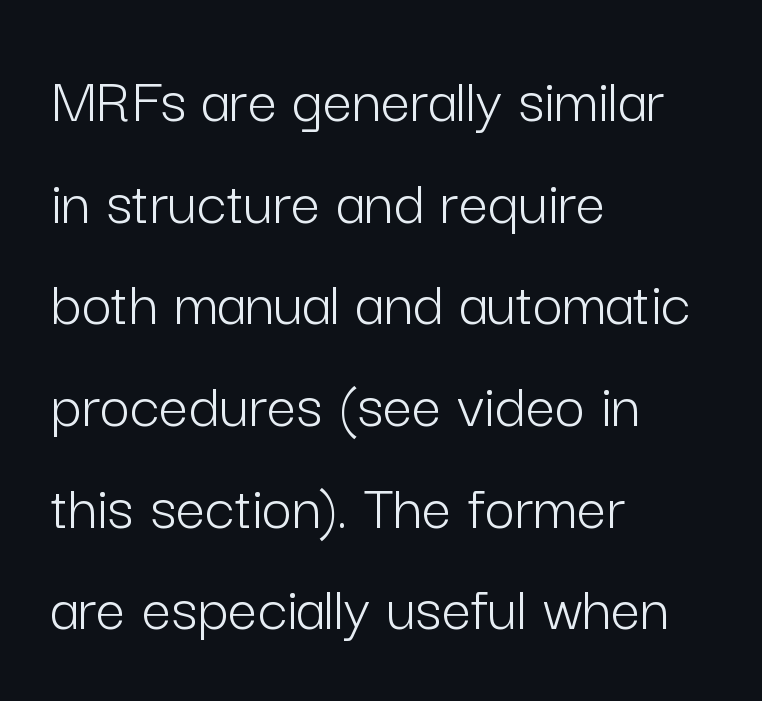
Ordinary non-slanted type is in use. Rows of type keep a routine distance in the vertical direction. Honestly, there is no underline to notice here at all. The passage shown is typeset with a sans-serif family. Spacing verdict: proportional, widths tailored to each character.
